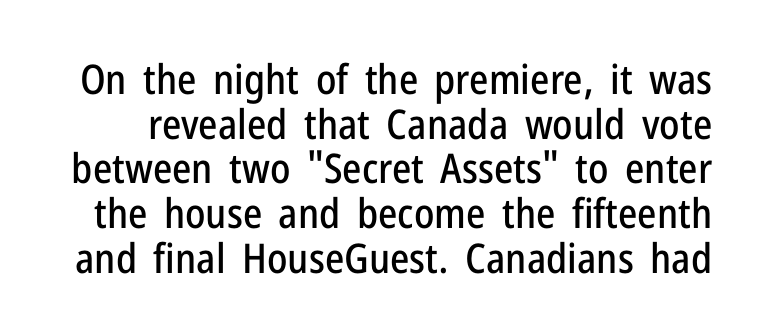
Whoever set this chose condensed vertical rhythm over breathing room. Examine the stroke ends and you'll find no serifs. Notice how the stems are strictly vertical — no italics here. The passage shown is typed in a proportional face where columns would drift. The string is rendered with underlining switched off.
